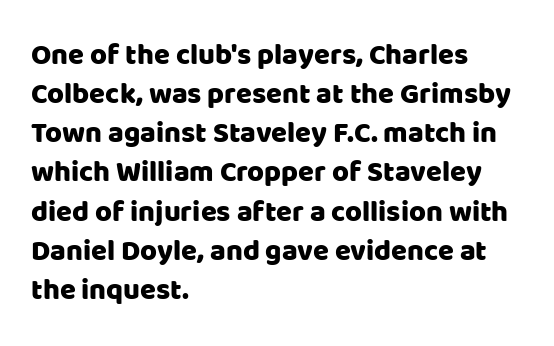
The image shows 29 px sans-serif type, upright; set left-aligned, normal line spacing (1.35x), normal letter spacing, not underlined; low stroke contrast and a large x-height.
